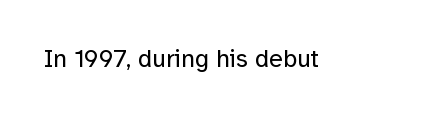
The rendering keeps characters at their native spacing. The font sits on the lighter half of the weight spectrum, regular included. Quick note: underline off. Is there any slant? The stems are plumb.
